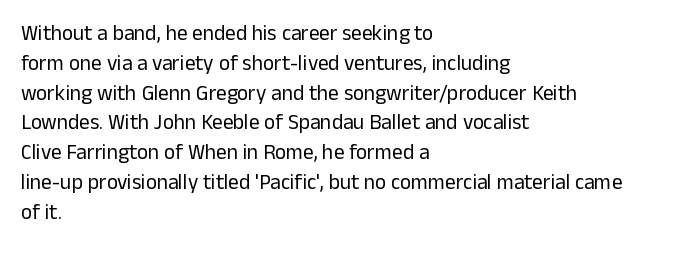
{"italic": "no", "bold": "no", "underline": "no", "align": "left", "line_spacing": "normal", "line_spacing_ratio": 1.42, "letter_spacing": "normal", "letter_spacing_em": 0.0, "glyph_px": 21}
